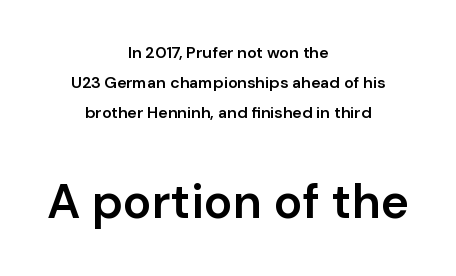
Block two is the big one; block one sits smaller above it. Firm but not heavy-handed strokes: this text is semibold. The text block is weighted toward neither margin, spreading evenly from the middle. Inter-character spacing is left at the font's built-in metrics.
